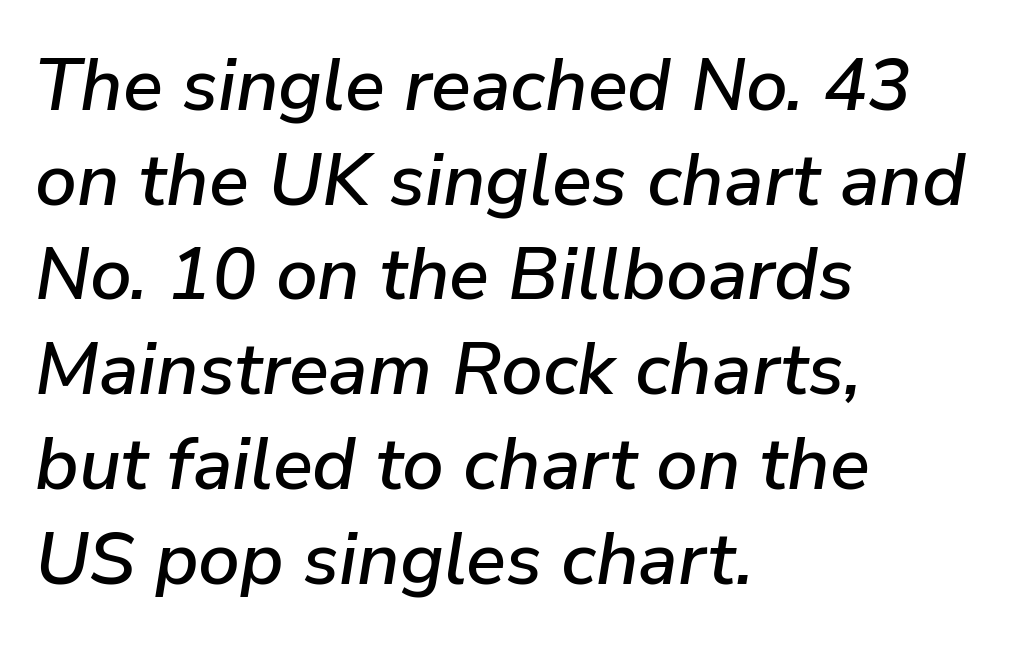
The rendering uses natural spacing where letterforms have individual widths. The axis of the letterforms is tilted away from vertical. A clean baseline with only descenders dipping below it. Horizontal alignment here is leftward, the default for most running prose. Short note: letters normally spaced. Compared with typical paragraphs, the rows here are spaced about the same.
